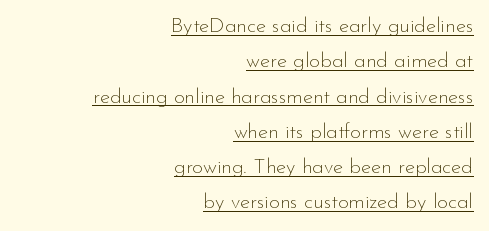
The image shows 21 px text type, upright; set right-aligned, normal line spacing (1.68x), normal letter spacing, underlined.
